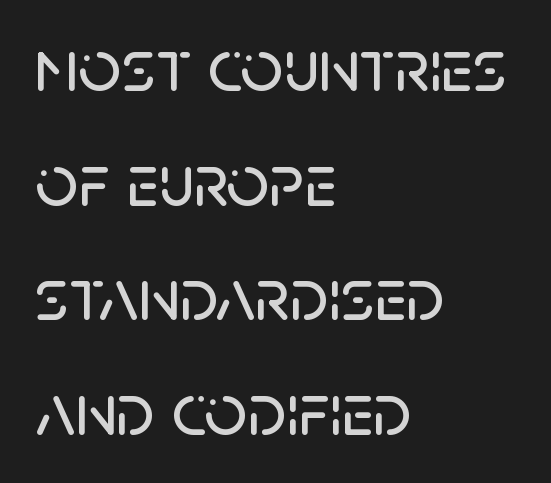
{"serif": "no", "italic": "no", "width": "normal", "stroke_contrast": "low", "x_height": "large", "monospaced": "no", "underline": "no", "align": "left", "line_spacing": "normal", "line_spacing_ratio": 1.53, "letter_spacing": "normal", "letter_spacing_em": 0.0, "glyph_px": 75}
